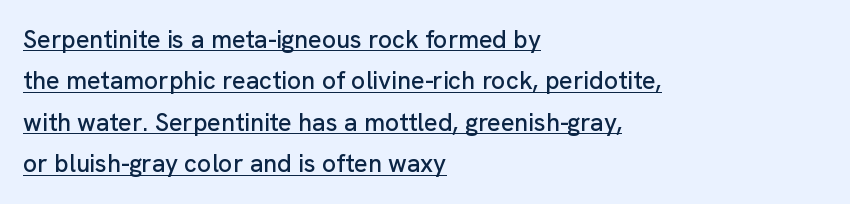
The image shows 25 px text type, upright; set left-aligned, normal line spacing (1.66x), normal letter spacing, underlined.
